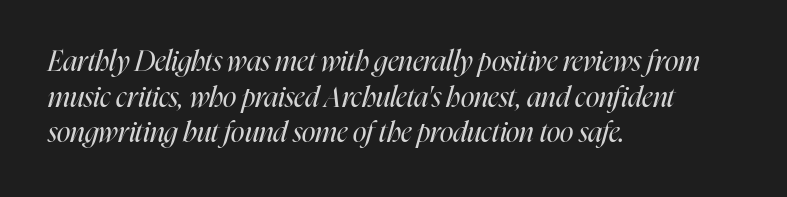
The image shows 28 px regular-weight, condensed type, italic (leaning right); set left-aligned, normal line spacing (1.27x), normal letter spacing, not underlined; high stroke contrast and a medium x-height.
